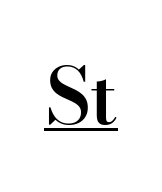
The image shows 77 px semibold serif type, upright; set normal letter spacing, underlined; high stroke contrast and a small x-height.
